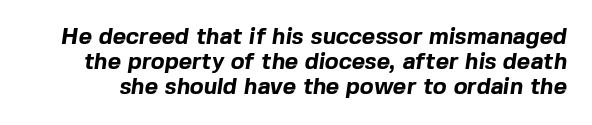
The typesetting leans heavy: a genuine bold. The space directly below the letters is spotless. In terms of leading, this rendering errs on the cramped side. Here the glyphs are tracked normally, forming tight word shapes.
